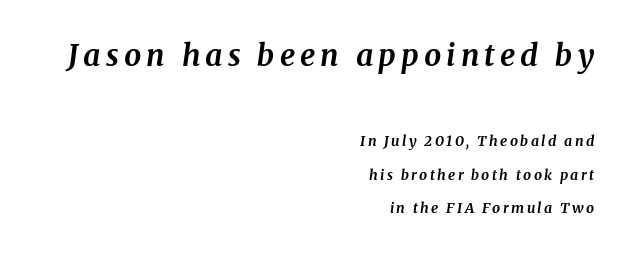
The image shows 30 px bold serif type, italic (leaning right); set right-aligned, loose line spacing (2.4x), not underlined; the first (top) block is 2.14x larger; medium stroke contrast and a medium x-height.
